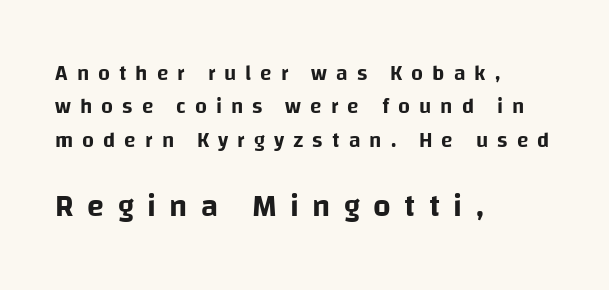
Q: Is the text italic (slanted)? A: No, it is upright.
Q: Is the typeface a serif or a sans-serif typeface? A: Sans-serif.
Q: Is the text underlined? A: No.
Q: How is the paragraph aligned? A: Left-aligned.
Q: Is the spacing between letters normal or unusually wide? A: Unusually wide.
Q: Is the spacing between lines tight, normal or loose? A: Normal.
Q: Which block of text is set in a larger size, the first (top) or the second (bottom)? A: The second (bottom) one.
Q: Width (condensed, normal, or wide)? A: Normal.
Q: Stroke contrast? A: Low.
Q: x-height? A: Large.
Q: Monospaced? A: No.
